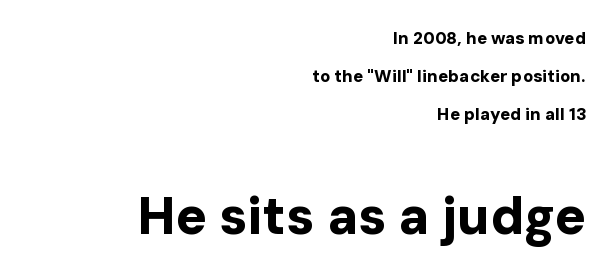
{"serif": "no", "italic": "no", "bold": "yes", "weight": "bold", "width": "normal", "stroke_contrast": "low", "x_height": "medium", "monospaced": "no", "underline": "no", "align": "right", "line_spacing": "loose", "line_spacing_ratio": 2.23, "letter_spacing": "normal", "letter_spacing_em": 0.0, "larger_block": "second", "size_ratio": 3.06, "glyph_px": 52}
